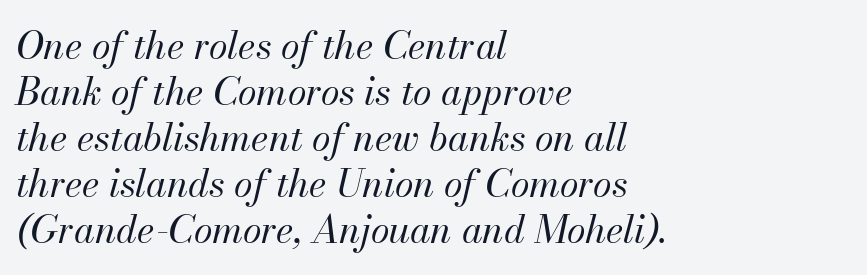
Each word holds together tightly as a unit, with standard inter-letter gaps. The face used here has a pronounced slope to its letters. The letters look calm and open, with moderate or lighter stems. Bare-footed words on every line. Note the varied advance widths — an 'i' is clearly narrower than an 'm'.
